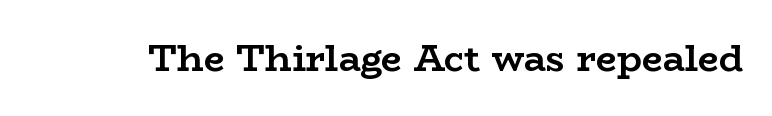
This is heavy type, rendered in bold. Unmarked baselines from the first word to the last. This sample has the flowing, uneven cadence of proportional lettering. The letters carry serifs — small finishing strokes at the ends of their stems. Every stem runs plumb, perpendicular to the baseline. This sample uses plain, unmodified letter spacing.
